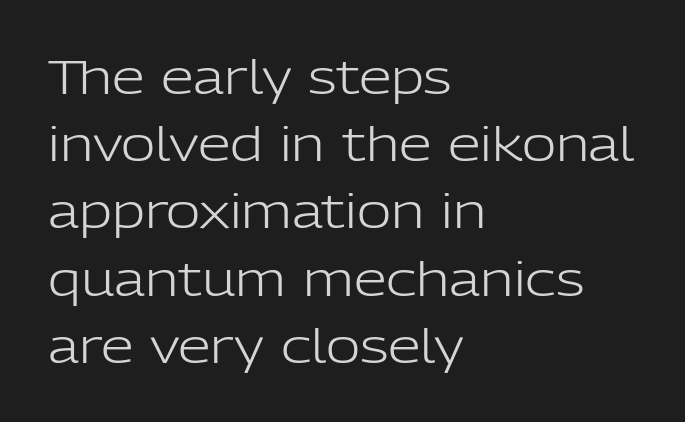
Q: Is the text bold? A: No.
Q: Is the text italic (slanted)? A: No, it is upright.
Q: Is the typeface a serif or a sans-serif typeface? A: Sans-serif.
Q: Is the text underlined? A: No.
Q: How is the paragraph aligned? A: Left-aligned.
Q: Is the spacing between letters normal or unusually wide? A: Normal.
Q: Is the spacing between lines tight, normal or loose? A: Normal.
Q: Width (condensed, normal, or wide)? A: Normal.
Q: Stroke contrast? A: Low.
Q: x-height? A: Medium.
Q: Monospaced? A: No.
